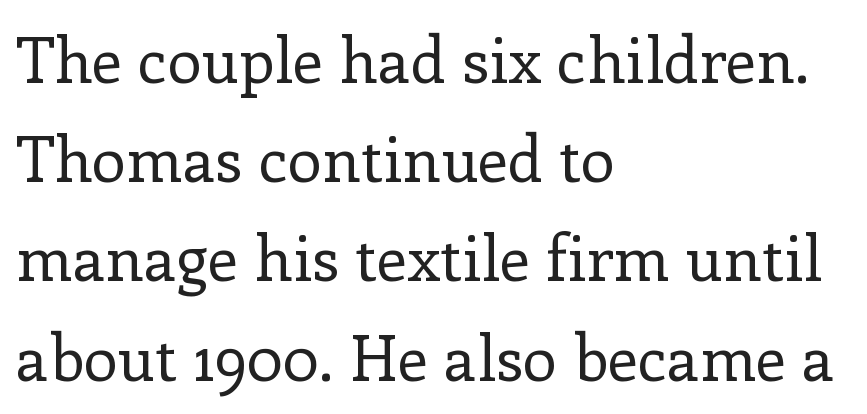
Do the characters align in a grid? No, the font is proportional. Posture: vertical. This is serif lettering, the kind often seen in printed books. The vertical gap from one line to the next is medium. Underline: absent.
